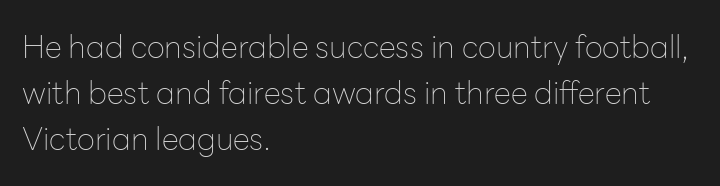
Regarding serifs, this sample does without them. Words appear dense and cohesive because spacing is normal. Italic: no, the glyphs are upright roman. Decoration check: the copy has no underline. Short and long lines alike share a common starting point at left.
